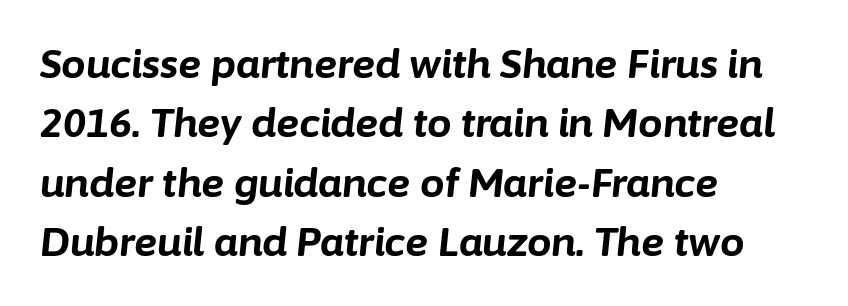
Q: Is the text bold? A: Yes.
Q: Is the text italic (slanted)? A: Yes, it leans right by about 6 degrees.
Q: Is the text underlined? A: No.
Q: How is the paragraph aligned? A: Left-aligned.
Q: Is the spacing between letters normal or unusually wide? A: Normal.
Q: Is the spacing between lines tight, normal or loose? A: Normal.
Q: Width (condensed, normal, or wide)? A: Normal.
Q: Stroke contrast? A: Low.
Q: x-height? A: Medium.
Q: Monospaced? A: No.
